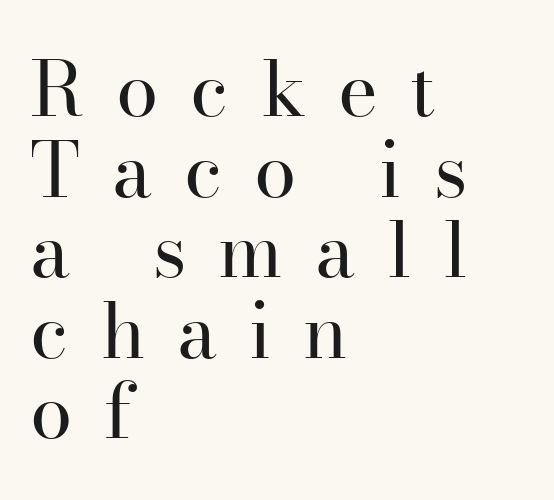
Q: Is the text bold? A: No.
Q: Is the text italic (slanted)? A: No, it is upright.
Q: Is the typeface a serif or a sans-serif typeface? A: Serif.
Q: Is the text underlined? A: No.
Q: How is the paragraph aligned? A: Left-aligned.
Q: Is the spacing between letters normal or unusually wide? A: Unusually wide.
Q: Is the spacing between lines tight, normal or loose? A: Tight.
Q: Width (condensed, normal, or wide)? A: Normal.
Q: Stroke contrast? A: High.
Q: x-height? A: Small.
Q: Monospaced? A: No.
